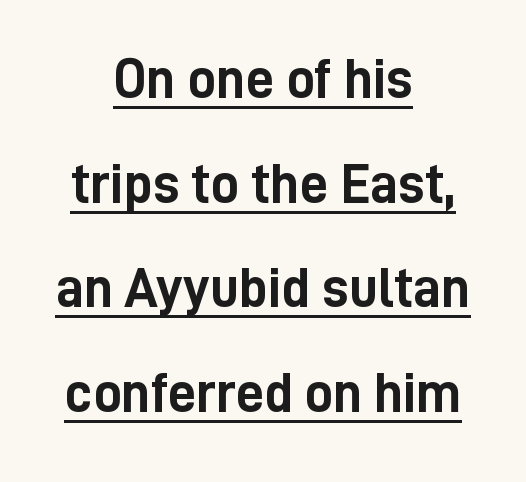
Q: Is the text bold? A: Yes.
Q: Is the text italic (slanted)? A: No, it is upright.
Q: Is the typeface a serif or a sans-serif typeface? A: Sans-serif.
Q: Is the text underlined? A: Yes.
Q: How is the paragraph aligned? A: Centered.
Q: Is the spacing between letters normal or unusually wide? A: Normal.
Q: Width (condensed, normal, or wide)? A: Condensed.
Q: Stroke contrast? A: Low.
Q: x-height? A: Medium.
Q: Monospaced? A: No.
